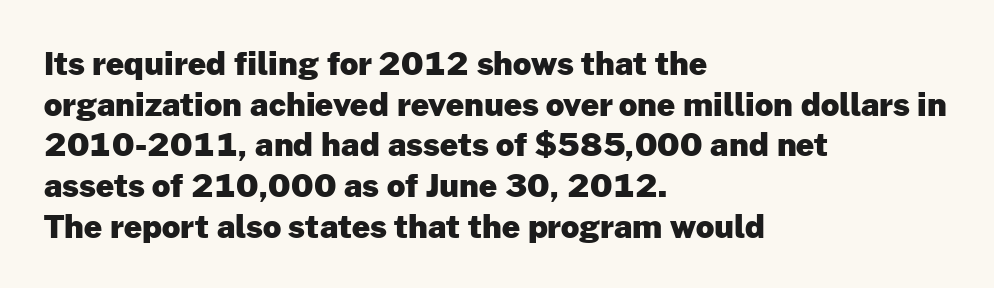
The image shows 32 px heavy sans-serif type, upright; set left-aligned, normal line spacing (1.27x), normal letter spacing, not underlined; low stroke contrast and a medium x-height.
